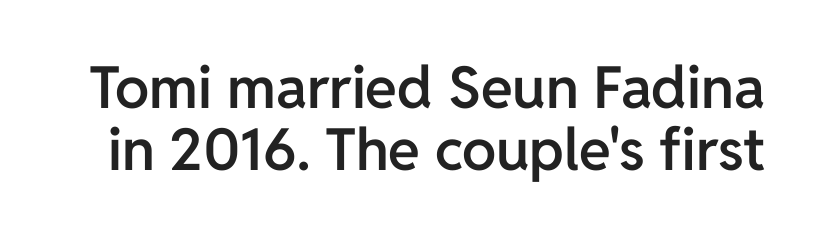
{"serif": "no", "italic": "no", "bold": "semi", "weight": "semibold", "width": "normal", "stroke_contrast": "low", "x_height": "medium", "monospaced": "no", "underline": "no", "line_spacing": "tight", "line_spacing_ratio": 1.07, "letter_spacing": "normal", "letter_spacing_em": 0.0, "glyph_px": 58}
